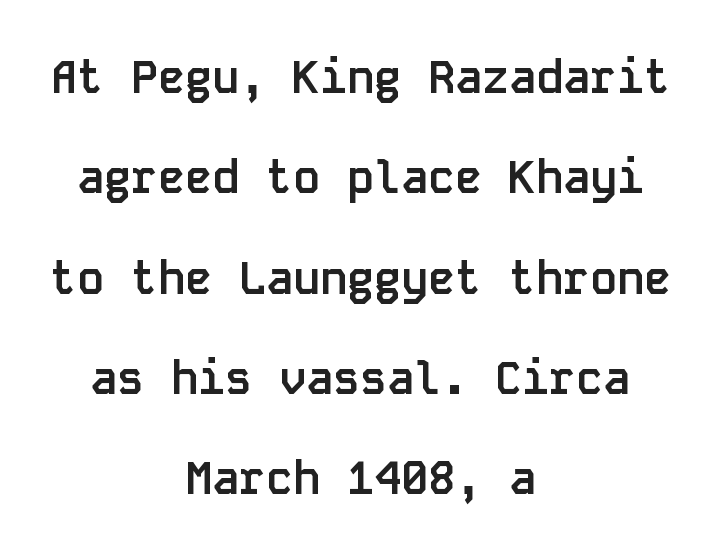
Q: Is the text bold? A: Yes.
Q: Is the text italic (slanted)? A: No, it is upright.
Q: Is the typeface a serif or a sans-serif typeface? A: Sans-serif.
Q: Is the text underlined? A: No.
Q: How is the paragraph aligned? A: Centered.
Q: Is the spacing between letters normal or unusually wide? A: Normal.
Q: Is the spacing between lines tight, normal or loose? A: Loose.
Q: Width (condensed, normal, or wide)? A: Normal.
Q: Stroke contrast? A: Low.
Q: x-height? A: Large.
Q: Monospaced? A: Yes.
